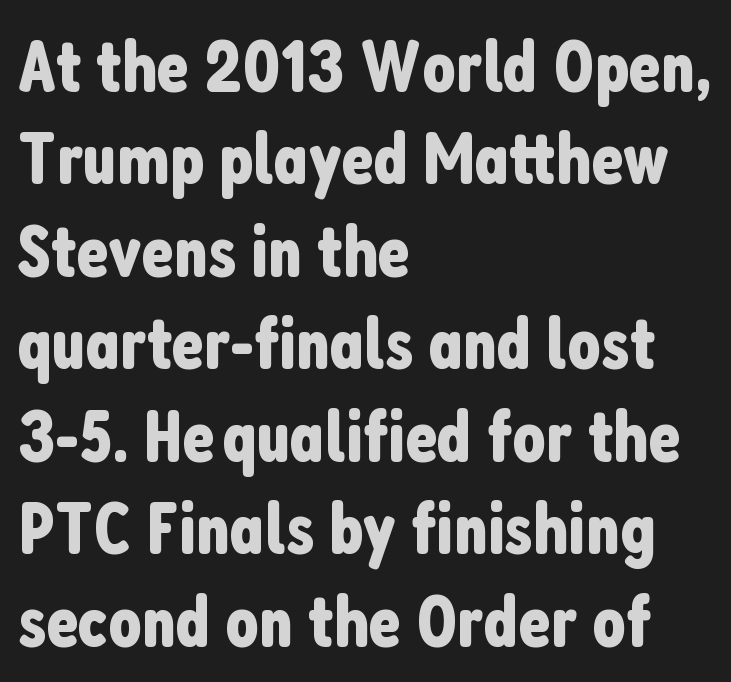
The image shows 74 px condensed sans-serif type, upright; set left-aligned, normal line spacing (1.25x), normal letter spacing, not underlined; low stroke contrast and a medium x-height.
